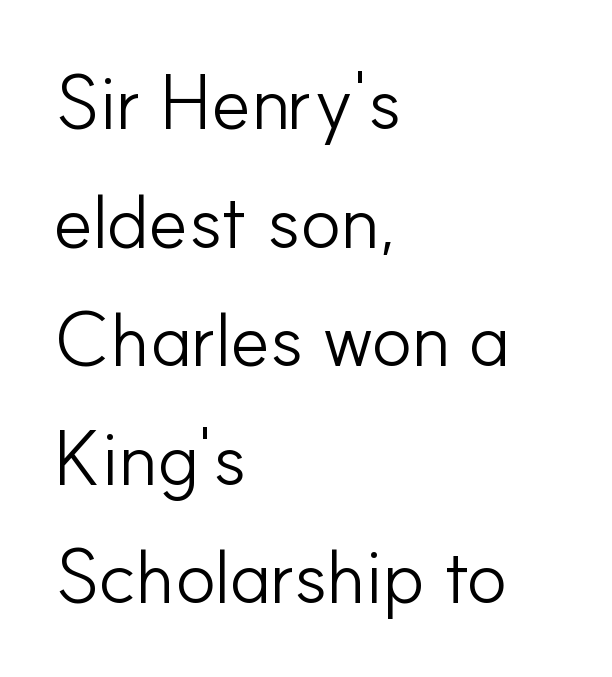
{"serif": "no", "italic": "no", "bold": "no", "weight": "light", "width": "normal", "stroke_contrast": "low", "x_height": "small", "monospaced": "no", "underline": "no", "align": "left", "line_spacing": "normal", "line_spacing_ratio": 1.56, "letter_spacing": "normal", "letter_spacing_em": 0.0, "glyph_px": 76}
